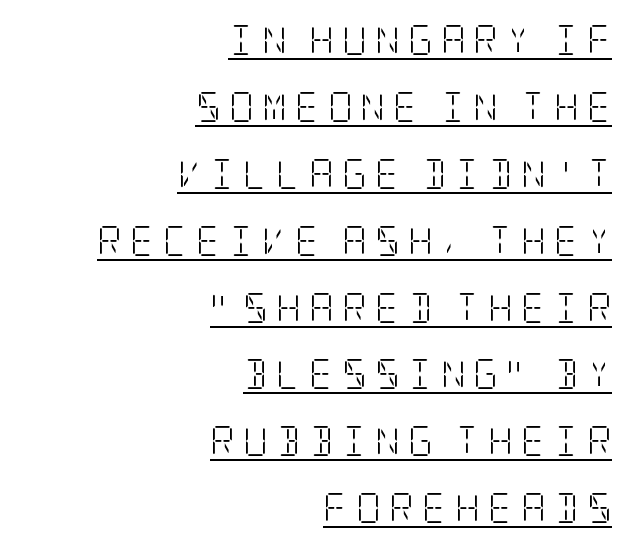
{"serif": "yes", "italic": "no", "bold": "no", "weight": "light", "width": "condensed", "stroke_contrast": "low", "x_height": "large", "underline": "yes", "align": "right", "line_spacing": "loose", "line_spacing_ratio": 2.23, "letter_spacing": "wide", "letter_spacing_em": 0.28, "glyph_px": 30}
